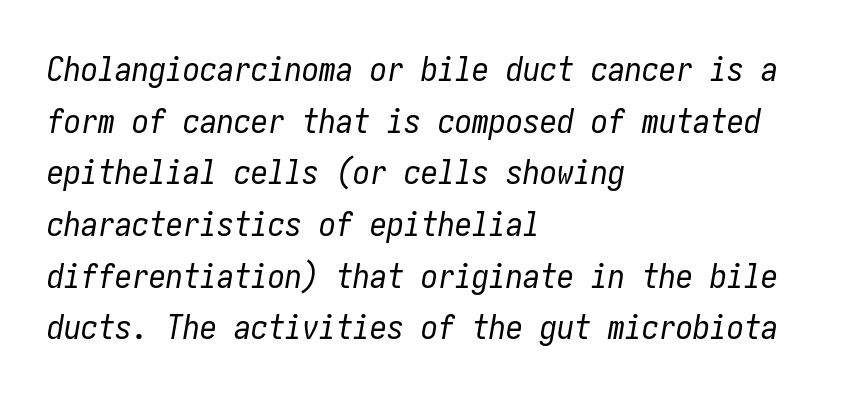
The image shows 34 px regular-weight, condensed type, italic (leaning right); set left-aligned, normal line spacing (1.52x), normal letter spacing, not underlined; low stroke contrast and a medium x-height.
